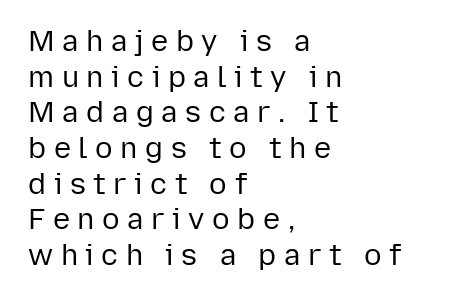
Q: Is the text bold? A: No.
Q: Is the text italic (slanted)? A: No, it is upright.
Q: Is the typeface a serif or a sans-serif typeface? A: Sans-serif.
Q: Is the text underlined? A: No.
Q: How is the paragraph aligned? A: Left-aligned.
Q: Is the spacing between letters normal or unusually wide? A: Unusually wide.
Q: Width (condensed, normal, or wide)? A: Normal.
Q: Stroke contrast? A: Low.
Q: x-height? A: Medium.
Q: Monospaced? A: No.
